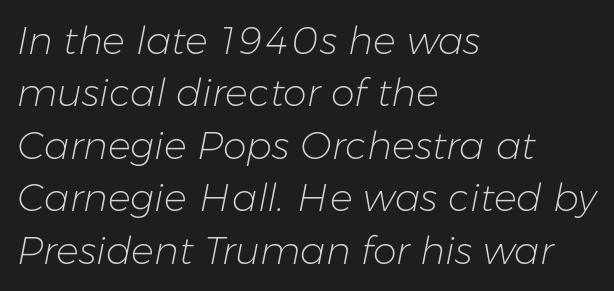
This block has exactly the height ordinary leading produces. Do the characters align in a grid? No, the font is proportional. The foot of each line stays bare and open. Here the glyphs are tracked normally, forming tight word shapes. The letters are slanted; this is an italic face.
